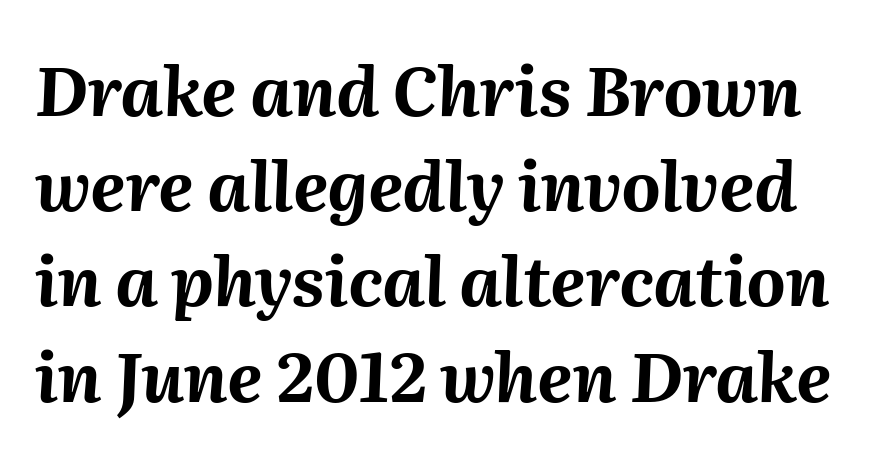
Q: Is the text bold? A: Yes.
Q: Is the text italic (slanted)? A: Yes, it leans right by about 2 degrees.
Q: Is the text underlined? A: No.
Q: Is the spacing between letters normal or unusually wide? A: Normal.
Q: Is the spacing between lines tight, normal or loose? A: Normal.
Q: Width (condensed, normal, or wide)? A: Normal.
Q: Stroke contrast? A: Medium.
Q: x-height? A: Medium.
Q: Monospaced? A: No.
